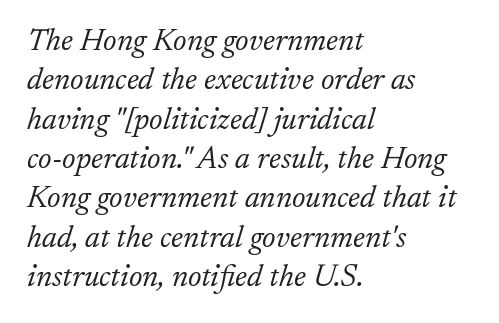
The space between consecutive lines is moderate. A bare baseline throughout the passage. Horizontal alignment here is leftward, the default for most running prose. Observe the lean: these are italic letterforms. The characters display serif detailing at their extremities.
